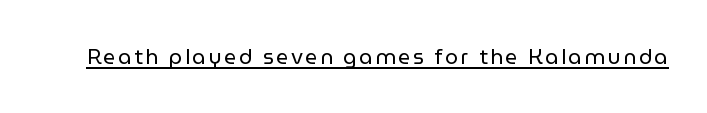
{"italic": "no", "bold": "no", "underline": "yes", "glyph_px": 21}
